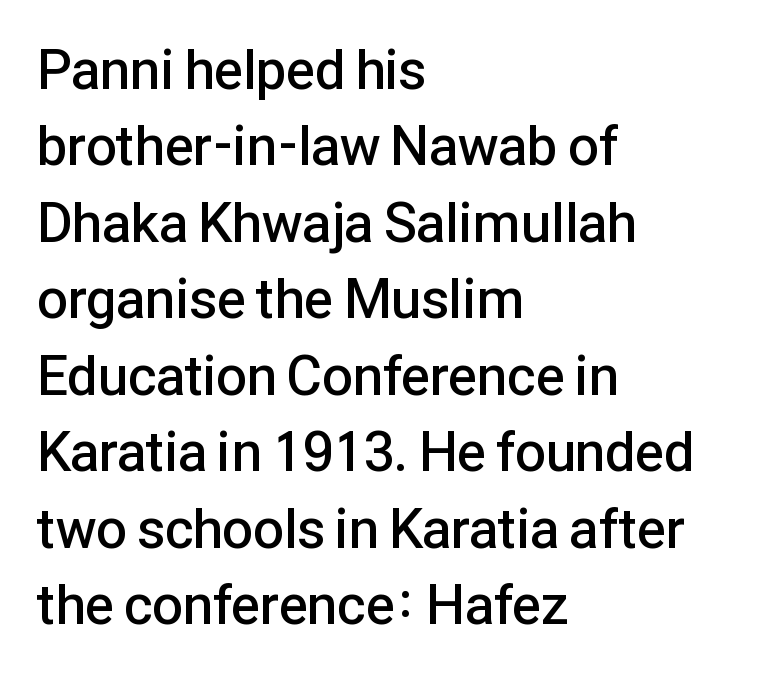
The image shows 55 px semibold sans-serif type, upright; set left-aligned, normal line spacing (1.39x), normal letter spacing, not underlined; low stroke contrast and a medium x-height.
